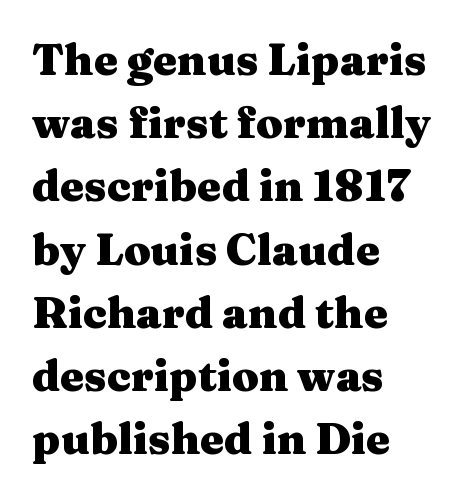
The baseline area is clear. The face used here is proportionally spaced, like ordinary book or web type. Does the copy run flush right? No — it runs flush left. I'd call this a serif setting — the letters wear small feet. Ascenders rise straight up at ninety degrees.
